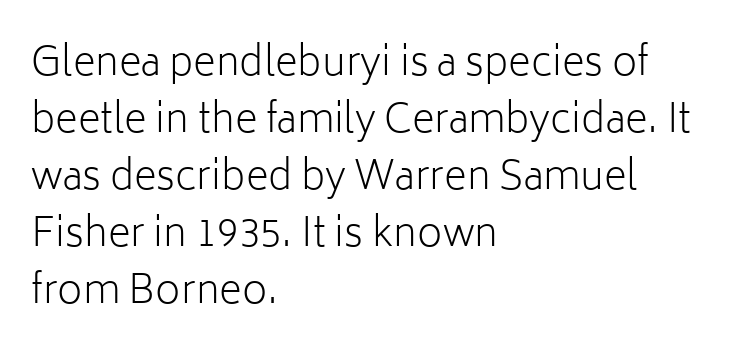
{"serif": "no", "italic": "no", "bold": "no", "weight": "light", "width": "normal", "stroke_contrast": "low", "x_height": "medium", "monospaced": "no", "underline": "no", "align": "left", "line_spacing": "normal", "line_spacing_ratio": 1.46, "letter_spacing": "normal", "letter_spacing_em": 0.0, "glyph_px": 39}
